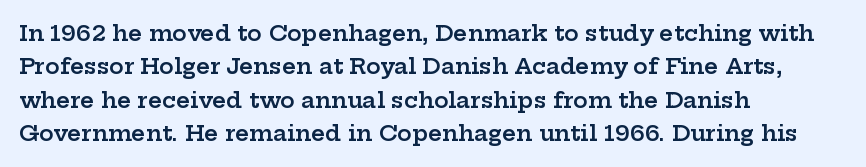
Q: Is the text bold? A: Semi-bold.
Q: Is the text italic (slanted)? A: No, it is upright.
Q: Is the text underlined? A: No.
Q: How is the paragraph aligned? A: Left-aligned.
Q: Is the spacing between letters normal or unusually wide? A: Normal.
Q: Is the spacing between lines tight, normal or loose? A: Normal.
